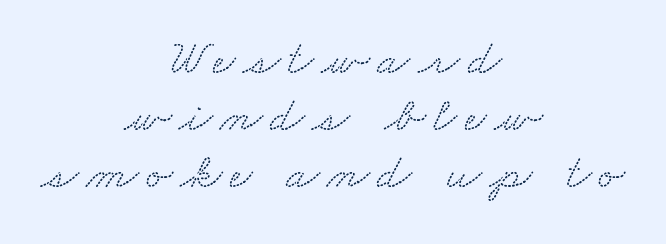
Q: Is the text underlined? A: No.
Q: How is the paragraph aligned? A: Centered.
Q: Width (condensed, normal, or wide)? A: Wide.
Q: Stroke contrast? A: Low.
Q: x-height? A: Small.
Q: Monospaced? A: No.
